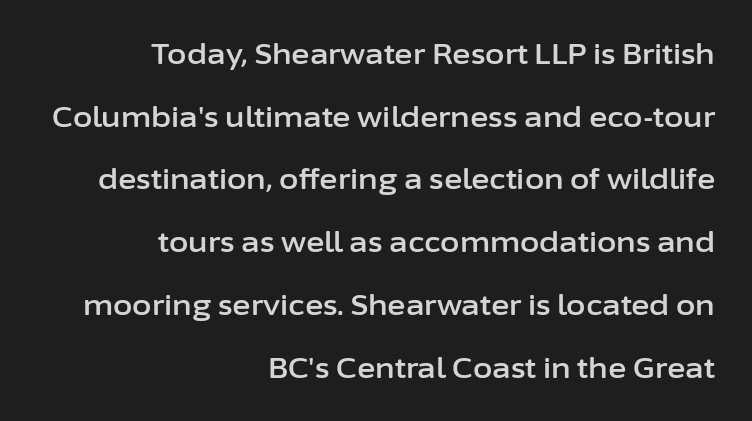
The image shows 28 px sans-serif type, upright; set right-aligned, loose line spacing (2.24x), normal letter spacing, not underlined; low stroke contrast and a medium x-height.
